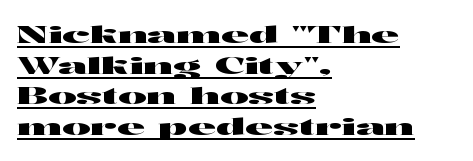
{"italic": "no", "underline": "yes", "align": "left", "line_spacing": "normal", "line_spacing_ratio": 1.28, "letter_spacing": "normal", "letter_spacing_em": 0.0, "glyph_px": 24}
